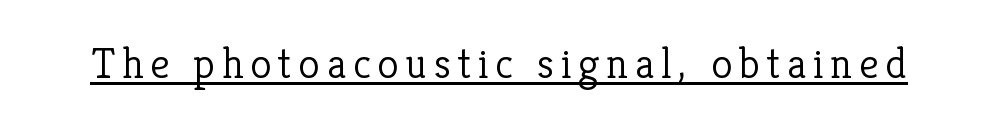
I'd call this a serif setting — the letters wear small feet. The lettering stays uniformly vertical, giving the passage a roman look. The characters are drawn with everyday or finer stroke widths. Spacing verdict: proportional, widths tailored to each character. A continuous stroke trails under the words, as in a hyperlink.
